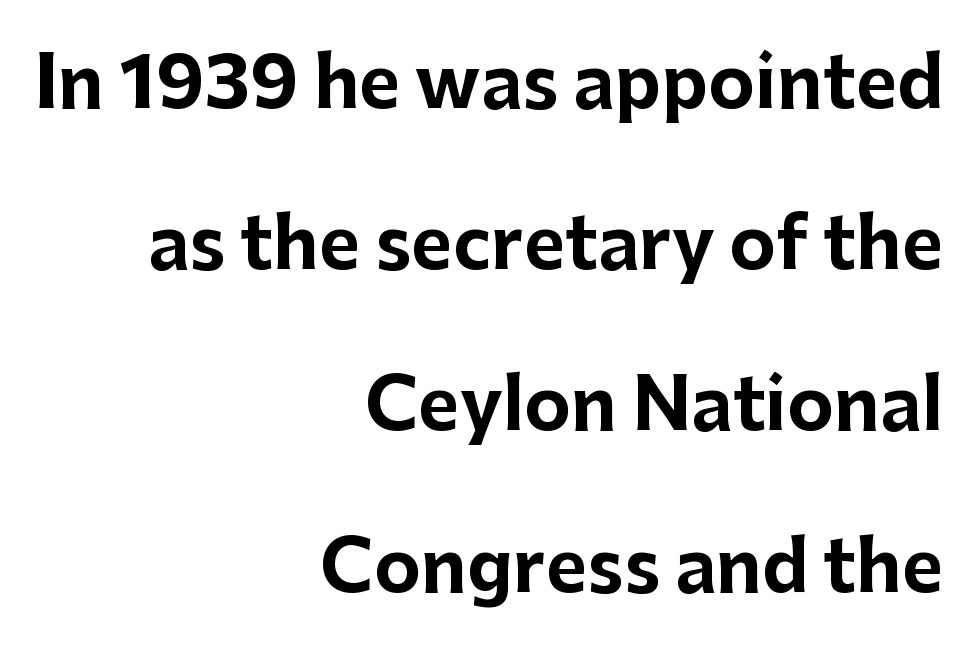
Q: Is the text bold? A: Yes.
Q: Is the text italic (slanted)? A: No, it is upright.
Q: Is the typeface a serif or a sans-serif typeface? A: Sans-serif.
Q: Is the text underlined? A: No.
Q: How is the paragraph aligned? A: Right-aligned.
Q: Is the spacing between letters normal or unusually wide? A: Normal.
Q: Is the spacing between lines tight, normal or loose? A: Loose.
Q: Width (condensed, normal, or wide)? A: Normal.
Q: Stroke contrast? A: Low.
Q: x-height? A: Medium.
Q: Monospaced? A: No.
